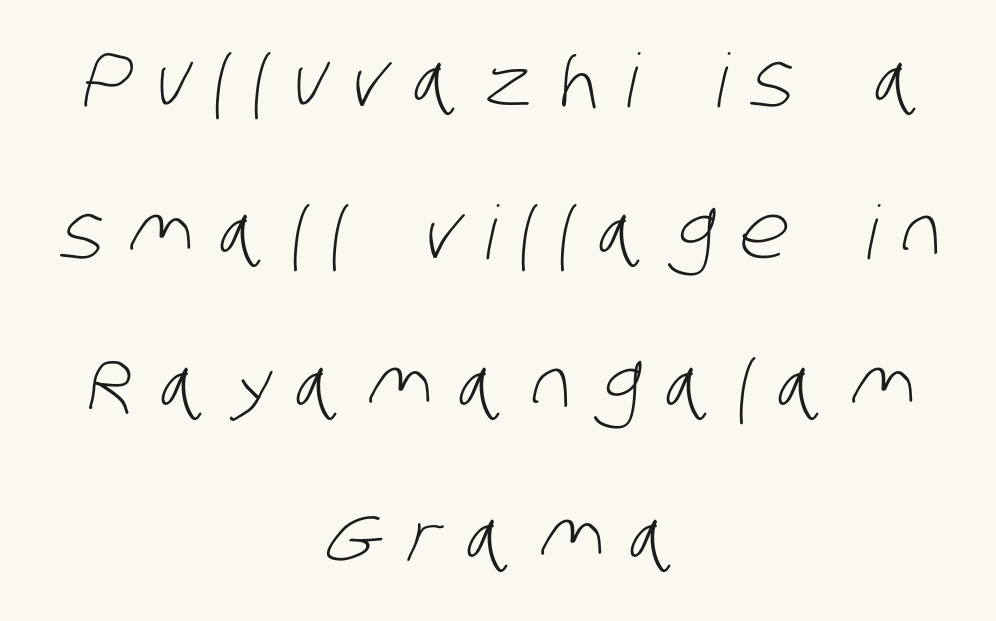
The image shows 74 px light, condensed sans-serif type; set centered, loose line spacing (2.06x), unusually wide letter spacing (+0.33 em), not underlined; low stroke contrast and a large x-height.
